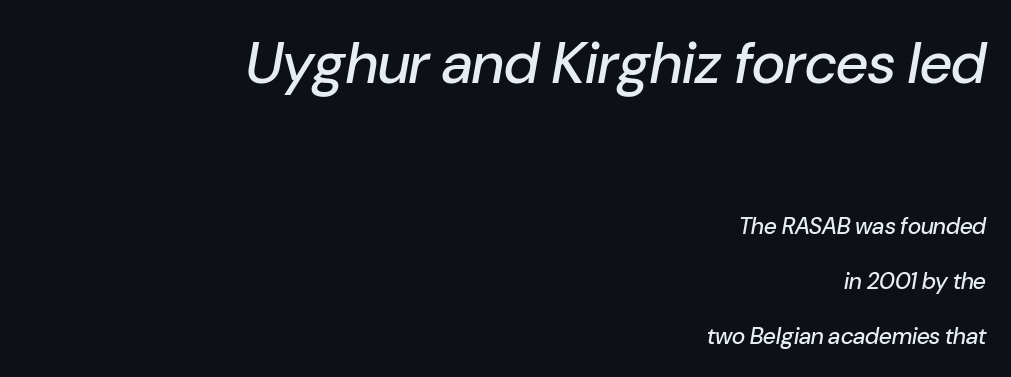
Q: Is the text italic (slanted)? A: Yes, it leans right by about 10 degrees.
Q: Is the text underlined? A: No.
Q: How is the paragraph aligned? A: Right-aligned.
Q: Is the spacing between letters normal or unusually wide? A: Normal.
Q: Is the spacing between lines tight, normal or loose? A: Loose.
Q: Which block of text is set in a larger size, the first (top) or the second (bottom)? A: The first (top) one.
Q: Width (condensed, normal, or wide)? A: Normal.
Q: Stroke contrast? A: Low.
Q: x-height? A: Medium.
Q: Monospaced? A: No.
